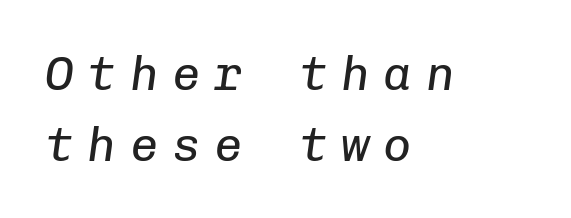
Q: Is the text bold? A: No.
Q: Is the text italic (slanted)? A: Yes, it leans right by about 8 degrees.
Q: Is the text underlined? A: No.
Q: How is the paragraph aligned? A: Left-aligned.
Q: Is the spacing between letters normal or unusually wide? A: Unusually wide.
Q: Is the spacing between lines tight, normal or loose? A: Normal.
Q: Width (condensed, normal, or wide)? A: Normal.
Q: Stroke contrast? A: Low.
Q: x-height? A: Medium.
Q: Monospaced? A: Yes.
